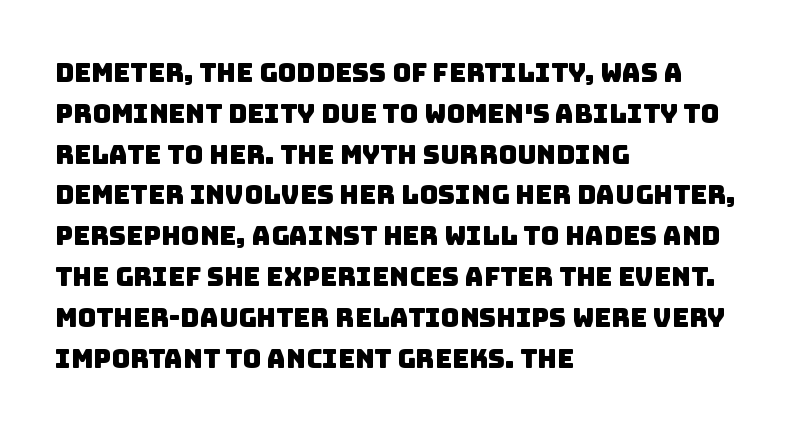
The image shows 26 px text type; set left-aligned, normal line spacing (1.57x), normal letter spacing, not underlined.
